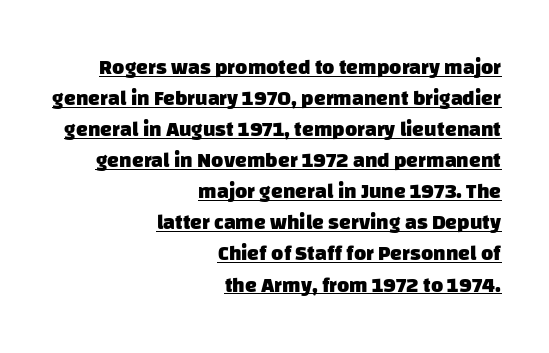
Visually the block forms a straight wall on the right and a jagged coastline on the left. The strokes are fattened all the way to bold. A continuous stroke trails under the words, as in a hyperlink. Here the glyphs are tracked normally, forming tight word shapes.
